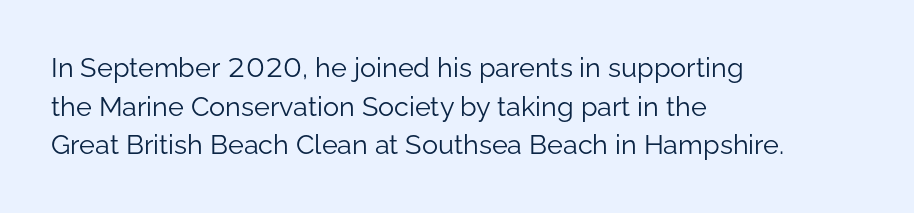
Q: Is the text bold? A: No.
Q: Is the text italic (slanted)? A: No, it is upright.
Q: Is the text underlined? A: No.
Q: How is the paragraph aligned? A: Left-aligned.
Q: Is the spacing between letters normal or unusually wide? A: Normal.
Q: Is the spacing between lines tight, normal or loose? A: Normal.
